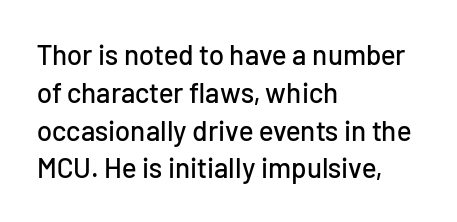
Posture: vertical. Standard letterfit; no display-style spreading of the glyphs. The zone under the glyphs is completely vacant. Each letter keeps its own natural width here, so spacing adapts to shape.
